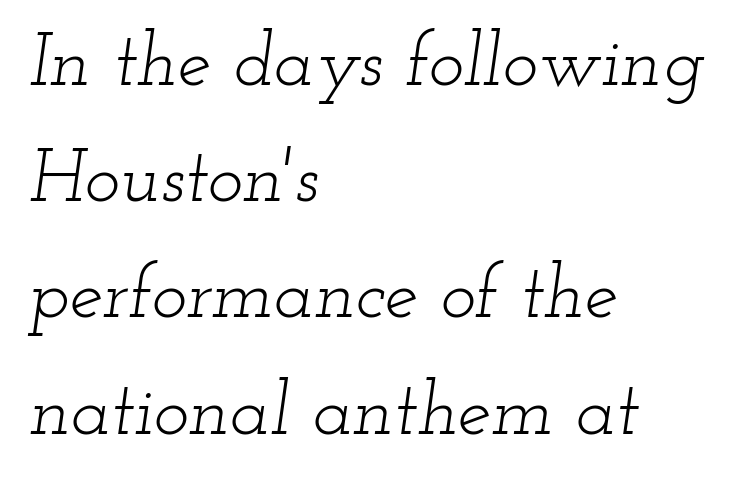
The letters advance in unequal steps, a hallmark of proportional type. In terms of posture, this sample is oblique. Summary of vertical rhythm: regular, with standard interline spacing. Weight: not bold — regular or lighter.
